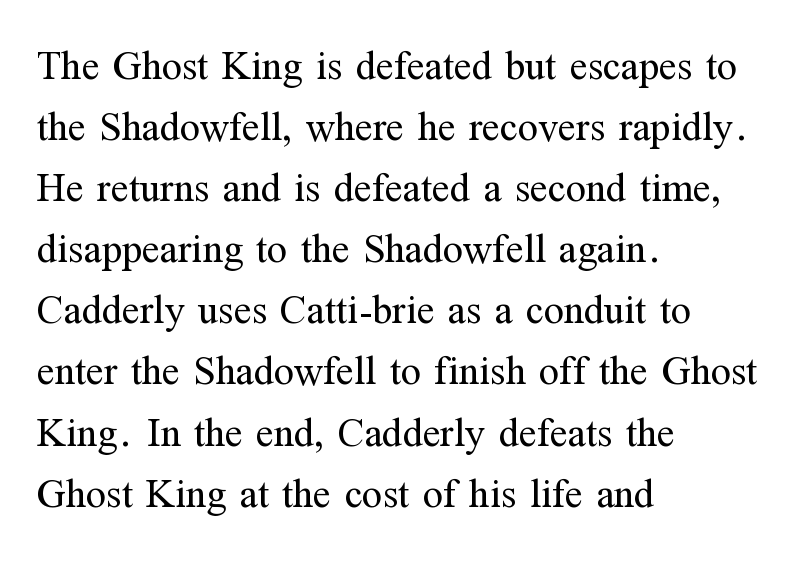
{"serif": "yes", "italic": "no", "bold": "no", "weight": "regular", "width": "normal", "stroke_contrast": "medium", "x_height": "medium", "monospaced": "no", "underline": "no", "align": "left", "line_spacing": "normal", "line_spacing_ratio": 1.49, "letter_spacing": "normal", "letter_spacing_em": 0.0, "glyph_px": 41}
